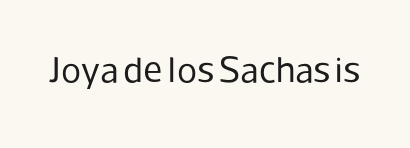
Weight: not bold — regular or lighter. Here the designer chose a conventional face with non-uniform glyph widths. The passage shown is typeset with a sans-serif family. The glyphs are unaccompanied by any horizontal stroke below them. The typography opts for an upright posture over an oblique one. Honestly, the letter spacing is just normal — you wouldn't notice it.
